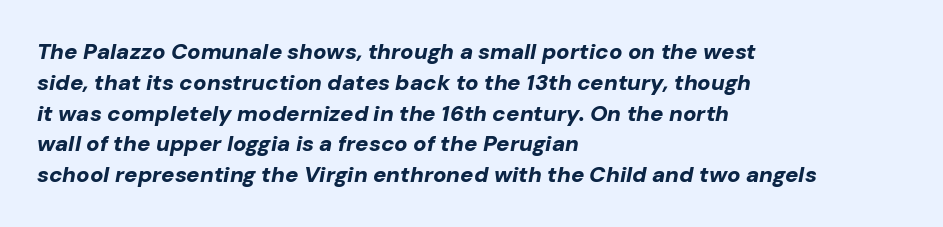
{"italic": "yes", "lean": "right", "slant_degrees": 10, "bold": "yes", "underline": "no", "align": "left", "line_spacing": "normal", "line_spacing_ratio": 1.4, "letter_spacing": "normal", "letter_spacing_em": 0.0, "glyph_px": 22}
